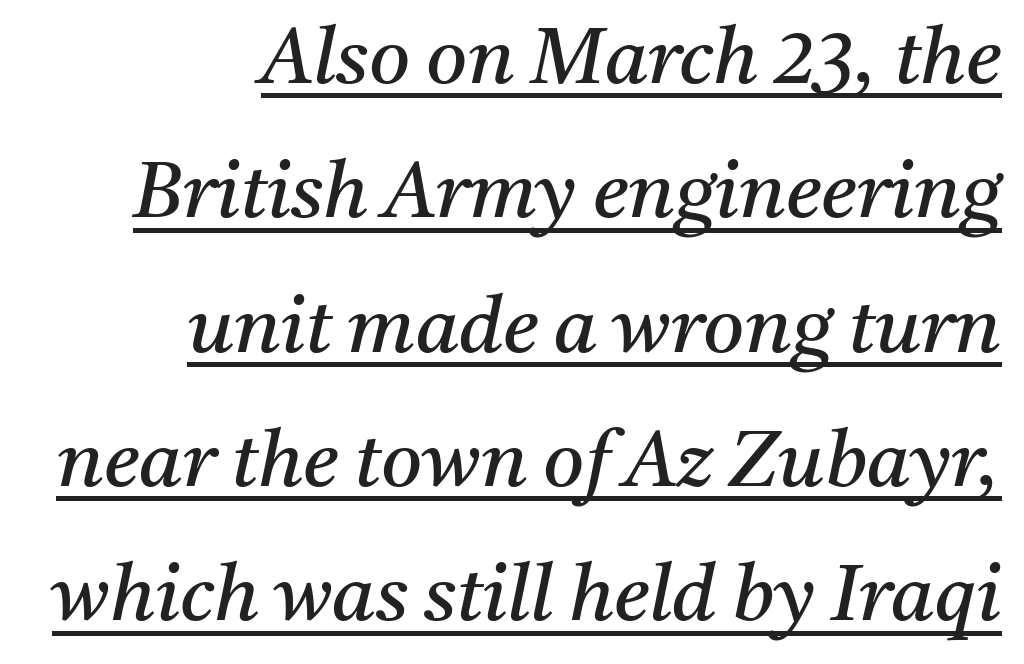
Underline: present. No chunkiness to these letters — they're not bold. I'd call this a serif setting — the letters wear small feet. Every row of glyphs terminates at an identical x-position on the right.
